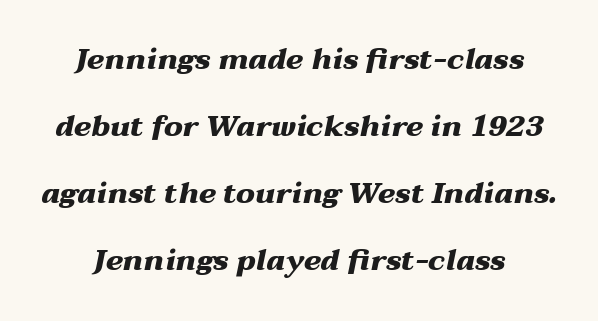
You can tell it's italic because the verticals aren't actually vertical. Varying glyph widths throughout — classic text-font behaviour. How are the letters spaced? Ordinarily, with no added tracking. The lines are spread far apart with generous leading. Lines of text with bare space underneath. Every letter is thick-stroked: bold, no question.
